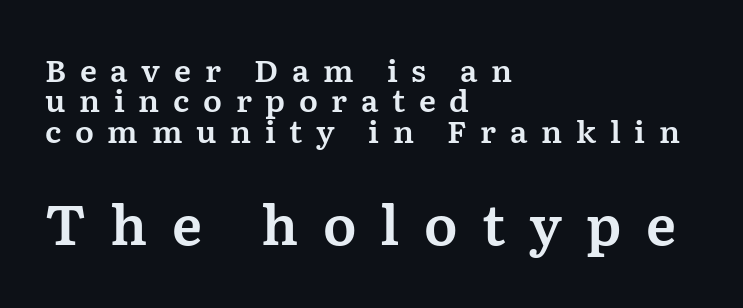
The image shows 55 px serif type, upright; set left-aligned, tight line spacing (0.98x), unusually wide letter spacing (+0.44 em), not underlined; the second (bottom) block is 1.77x larger; medium stroke contrast and a medium x-height.
